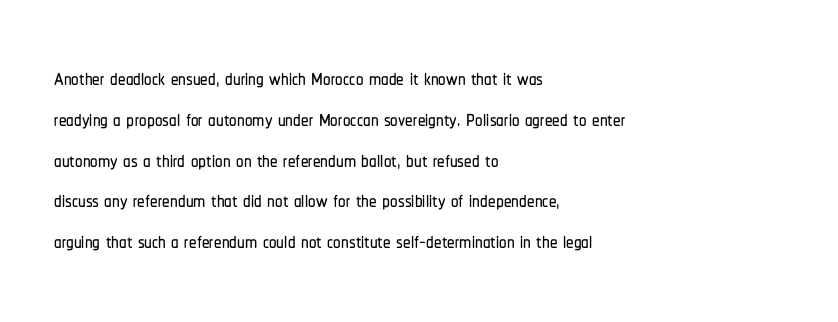
The image shows 30 px condensed sans-serif type, upright; set left-aligned, normal line spacing (1.36x), normal letter spacing, not underlined; low stroke contrast and a medium x-height.
